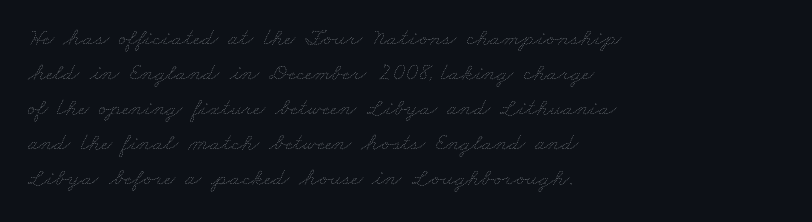
{"bold": "no", "underline": "no", "align": "left", "line_spacing": "normal", "line_spacing_ratio": 1.46, "letter_spacing": "normal", "letter_spacing_em": 0.0, "glyph_px": 24}
